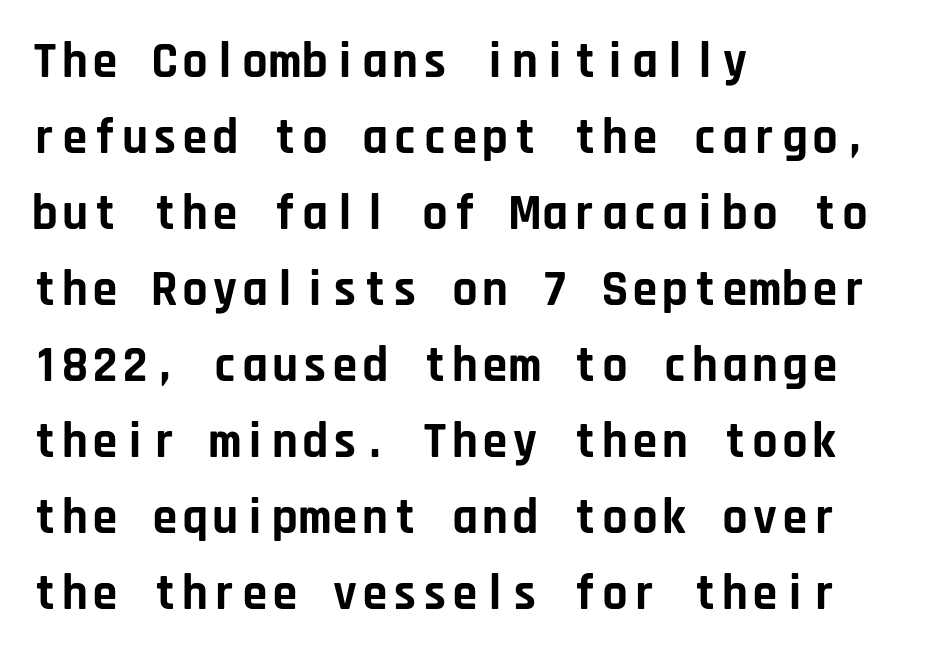
{"serif": "no", "italic": "no", "bold": "yes", "weight": "bold", "width": "normal", "stroke_contrast": "low", "x_height": "large", "monospaced": "yes", "underline": "no", "align": "left", "line_spacing": "normal", "line_spacing_ratio": 1.52, "letter_spacing": "normal", "letter_spacing_em": 0.0, "glyph_px": 50}
